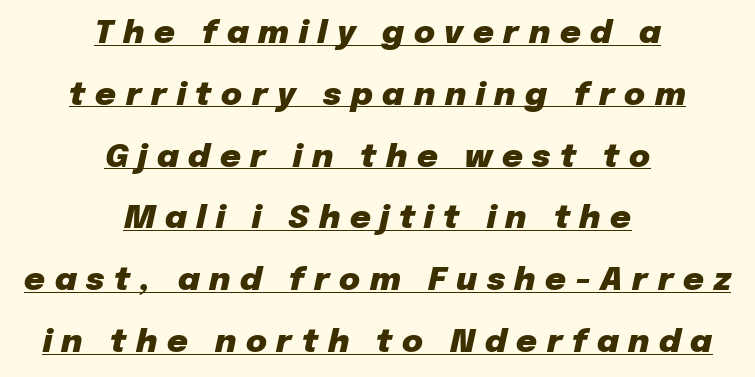
The image shows 32 px heavy type, italic (leaning right); set centered, loose line spacing (1.93x), unusually wide letter spacing (+0.3 em), underlined; low stroke contrast and a medium x-height.
